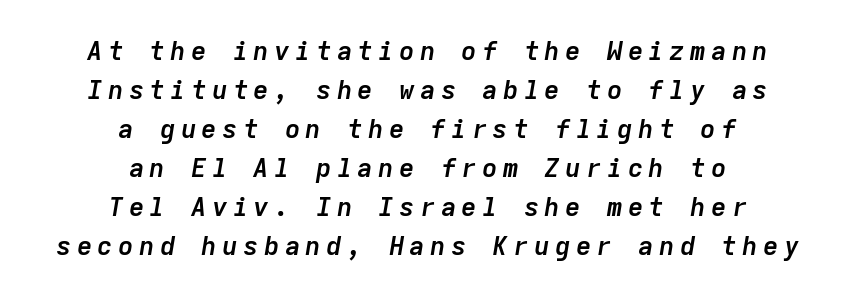
Q: Is the text bold? A: Yes.
Q: Is the text italic (slanted)? A: Yes, it leans right by about 9 degrees.
Q: Is the text underlined? A: No.
Q: How is the paragraph aligned? A: Centered.
Q: Is the spacing between letters normal or unusually wide? A: Unusually wide.
Q: Is the spacing between lines tight, normal or loose? A: Normal.
